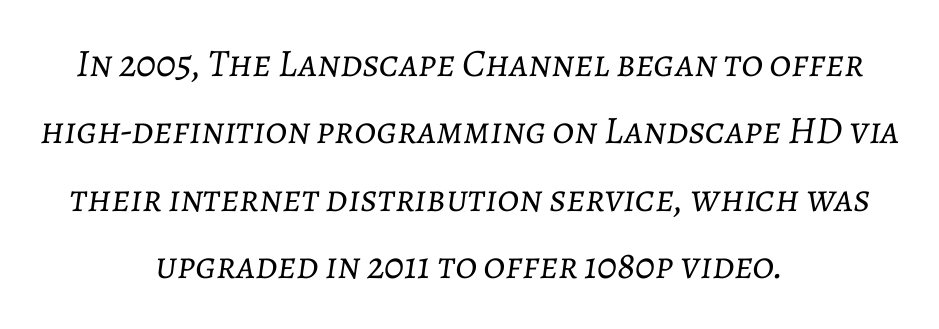
{"italic": "yes", "lean": "right", "slant_degrees": 7, "bold": "no", "weight": "light", "width": "normal", "stroke_contrast": "low", "x_height": "medium", "monospaced": "no", "underline": "no", "align": "center", "line_spacing_ratio": 1.73, "letter_spacing": "normal", "letter_spacing_em": 0.0, "glyph_px": 39}
